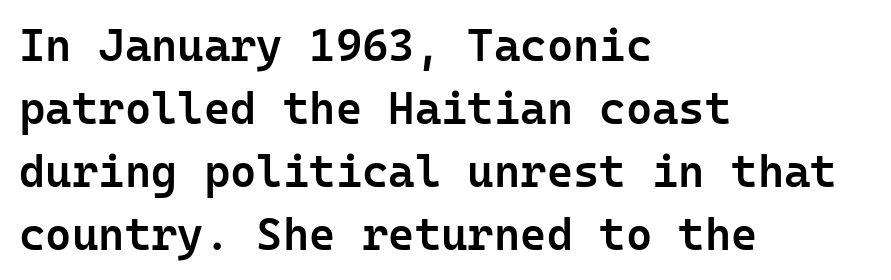
The lines in this sample share a left origin and differ only in where they stop. Type without underlining. The rows are spaced the way most documents space them. Examine the stroke ends and you'll find no serifs.
